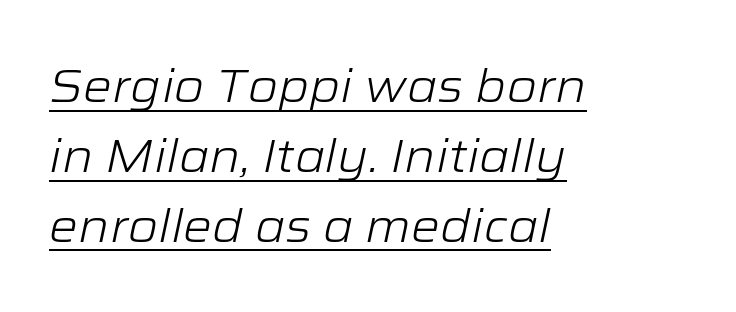
{"italic": "yes", "lean": "right", "slant_degrees": 12, "bold": "no", "weight": "light", "width": "wide", "stroke_contrast": "low", "x_height": "medium", "monospaced": "no", "underline": "yes", "align": "left", "line_spacing": "normal", "line_spacing_ratio": 1.52, "letter_spacing": "normal", "letter_spacing_em": 0.0, "glyph_px": 46}
